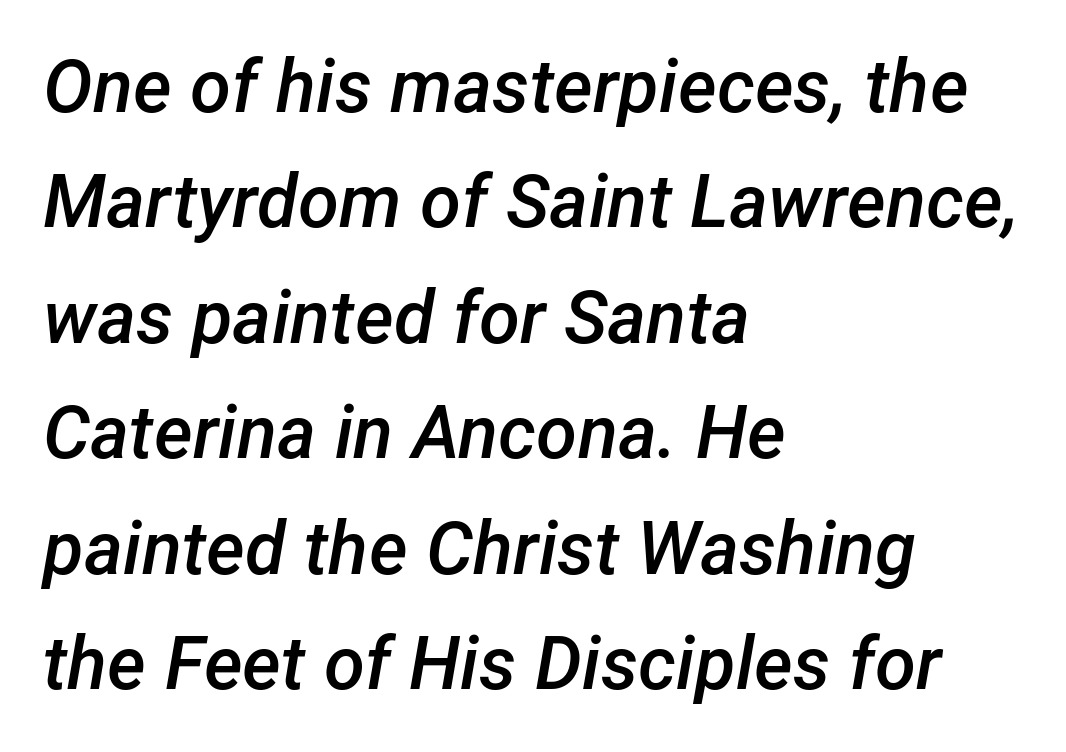
Q: Is the text bold? A: Semi-bold.
Q: Is the text italic (slanted)? A: Yes, it leans right by about 12 degrees.
Q: Is the text underlined? A: No.
Q: How is the paragraph aligned? A: Left-aligned.
Q: Is the spacing between letters normal or unusually wide? A: Normal.
Q: Is the spacing between lines tight, normal or loose? A: Normal.
Q: Width (condensed, normal, or wide)? A: Normal.
Q: Stroke contrast? A: Low.
Q: x-height? A: Medium.
Q: Monospaced? A: No.
